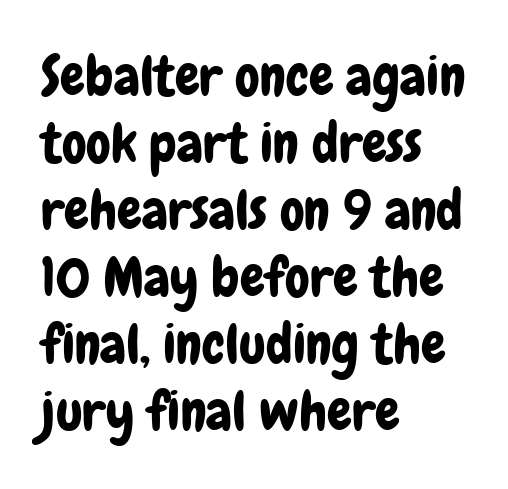
The typography opts for an upright posture over an oblique one. Regarding serifs, this sample does without them. Descenders hang freely into open space. Do the characters align in a grid? No, the font is proportional.
